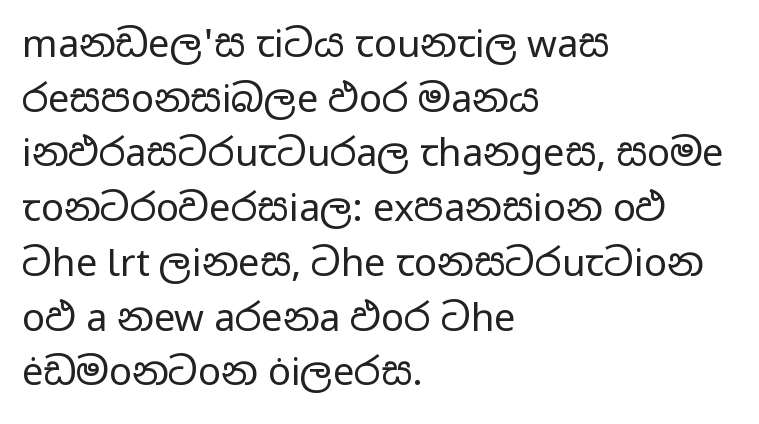
Q: Is the text bold? A: No.
Q: Is the text italic (slanted)? A: No, it is upright.
Q: Is the typeface a serif or a sans-serif typeface? A: Sans-serif.
Q: Is the text underlined? A: No.
Q: How is the paragraph aligned? A: Left-aligned.
Q: Is the spacing between letters normal or unusually wide? A: Normal.
Q: Is the spacing between lines tight, normal or loose? A: Normal.
Q: Width (condensed, normal, or wide)? A: Wide.
Q: Stroke contrast? A: Low.
Q: x-height? A: Medium.
Q: Monospaced? A: No.
